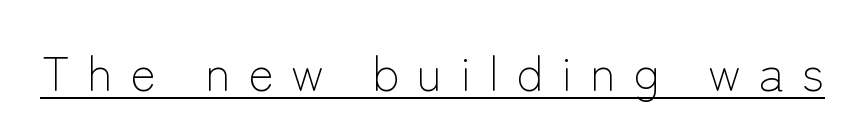
Q: Is the text bold? A: No.
Q: Is the text italic (slanted)? A: No, it is upright.
Q: Is the typeface a serif or a sans-serif typeface? A: Sans-serif.
Q: Is the text underlined? A: Yes.
Q: Is the spacing between letters normal or unusually wide? A: Unusually wide.
Q: Width (condensed, normal, or wide)? A: Normal.
Q: Stroke contrast? A: Low.
Q: x-height? A: Medium.
Q: Monospaced? A: No.
